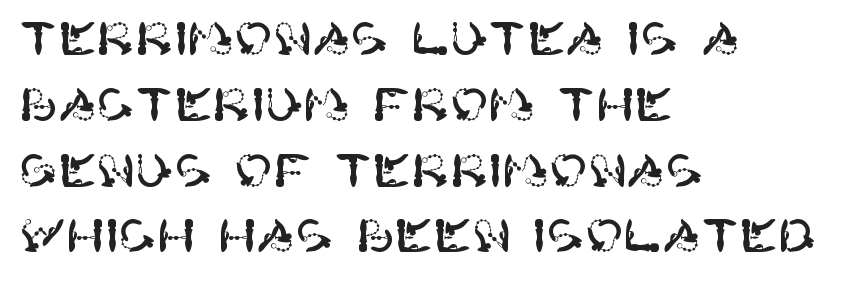
The passage is arranged the way most books set body copy — flush left. What kind of face is this? One without serifs — a sans. Glance below the letters and you will spot only blank space. The letterforms sit shoulder to shoulder at normal distance. The lettering holds an erect, upright posture throughout.
